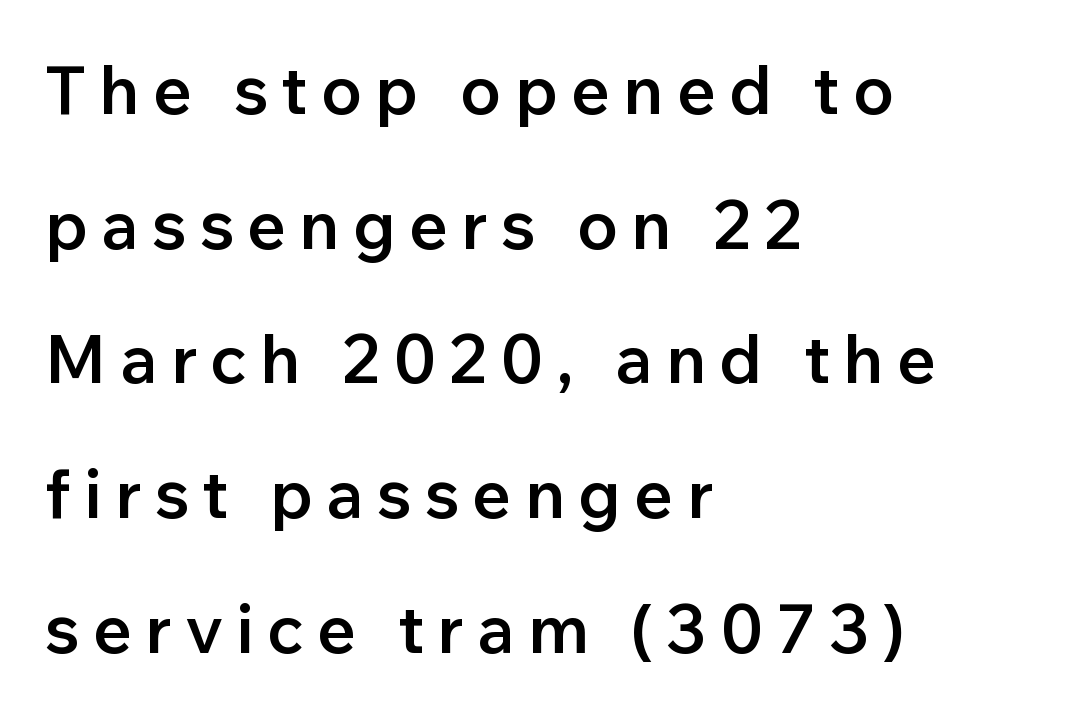
Q: Is the text bold? A: Semi-bold.
Q: Is the text italic (slanted)? A: No, it is upright.
Q: Is the typeface a serif or a sans-serif typeface? A: Sans-serif.
Q: Is the text underlined? A: No.
Q: How is the paragraph aligned? A: Left-aligned.
Q: Is the spacing between lines tight, normal or loose? A: Loose.
Q: Width (condensed, normal, or wide)? A: Normal.
Q: Stroke contrast? A: Low.
Q: x-height? A: Medium.
Q: Monospaced? A: No.
